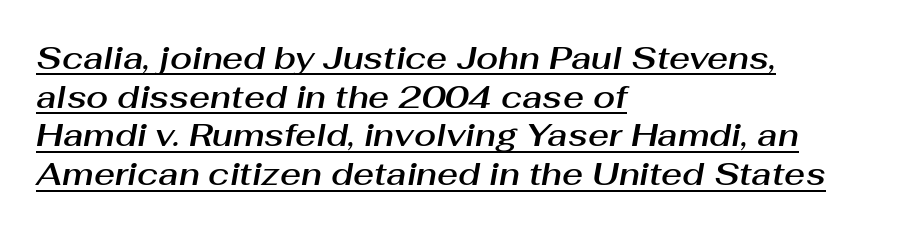
Do the characters align in a grid? No, the font is proportional. This rendering features underlined lettering. Between one letter and the next there's only the usual sliver of space. Style check: oblique.
